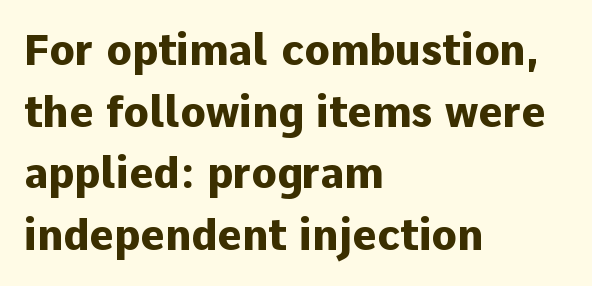
The axis of the letterforms is exactly vertical. Is this a sans? Yes — the strokes have no serifs. Just letters on the line, the space beneath them empty. Proportional: the letters do not fall into vertical columns.
